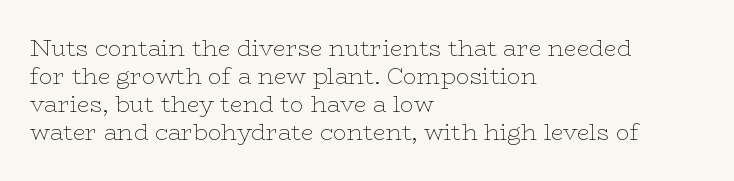
Every stem runs plumb, perpendicular to the baseline. Layout note: lines flush left. Decoration check: the copy has no underline. Short note: letters normally spaced.
